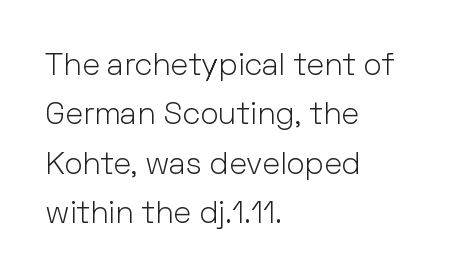
Q: Is the text bold? A: No.
Q: Is the text italic (slanted)? A: No, it is upright.
Q: Is the typeface a serif or a sans-serif typeface? A: Sans-serif.
Q: Is the text underlined? A: No.
Q: How is the paragraph aligned? A: Left-aligned.
Q: Is the spacing between letters normal or unusually wide? A: Normal.
Q: Is the spacing between lines tight, normal or loose? A: Normal.
Q: Width (condensed, normal, or wide)? A: Normal.
Q: Stroke contrast? A: Low.
Q: x-height? A: Medium.
Q: Monospaced? A: No.
